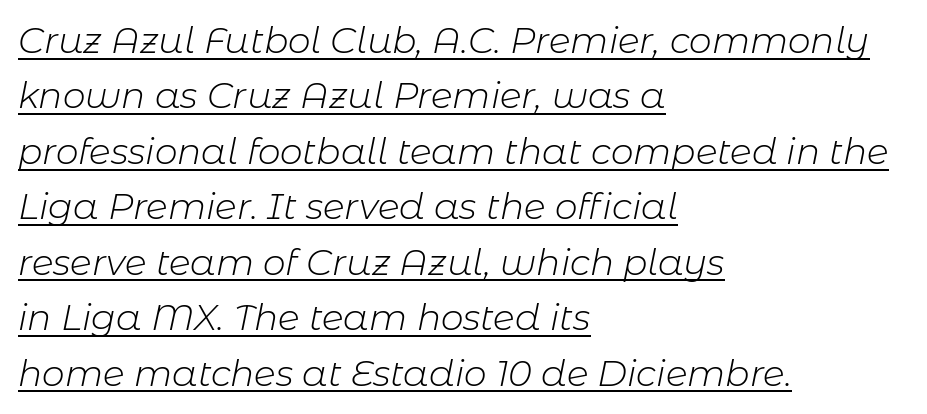
Q: Is the text bold? A: No.
Q: Is the text italic (slanted)? A: Yes, it leans right by about 11 degrees.
Q: Is the text underlined? A: Yes.
Q: How is the paragraph aligned? A: Left-aligned.
Q: Is the spacing between letters normal or unusually wide? A: Normal.
Q: Is the spacing between lines tight, normal or loose? A: Normal.
Q: Width (condensed, normal, or wide)? A: Normal.
Q: Stroke contrast? A: Low.
Q: x-height? A: Medium.
Q: Monospaced? A: No.
